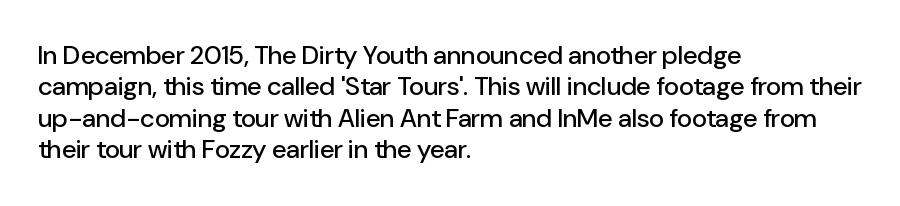
Q: Is the text italic (slanted)? A: No, it is upright.
Q: Is the text underlined? A: No.
Q: How is the paragraph aligned? A: Left-aligned.
Q: Is the spacing between letters normal or unusually wide? A: Normal.
